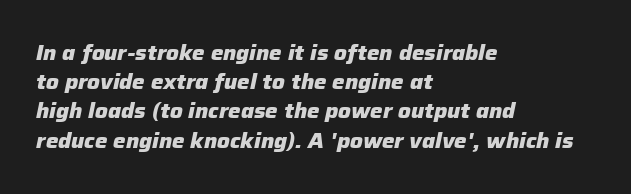
{"italic": "yes", "lean": "right", "slant_degrees": 12, "bold": "yes", "underline": "no", "align": "left", "line_spacing": "normal", "line_spacing_ratio": 1.39, "letter_spacing": "normal", "letter_spacing_em": 0.0, "glyph_px": 21}
